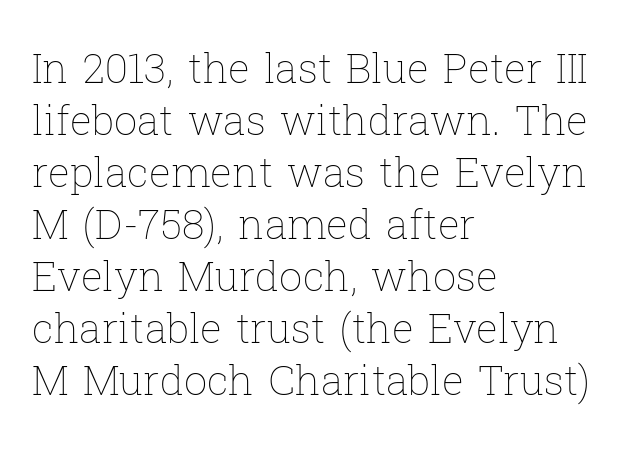
Q: Is the text bold? A: No.
Q: Is the text italic (slanted)? A: No, it is upright.
Q: Is the text underlined? A: No.
Q: How is the paragraph aligned? A: Left-aligned.
Q: Is the spacing between letters normal or unusually wide? A: Normal.
Q: Is the spacing between lines tight, normal or loose? A: Normal.
Q: Width (condensed, normal, or wide)? A: Normal.
Q: Stroke contrast? A: Low.
Q: x-height? A: Medium.
Q: Monospaced? A: No.
